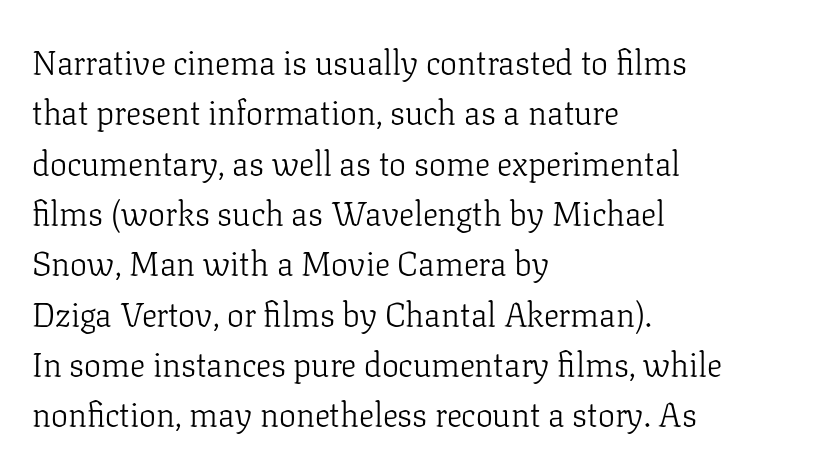
Q: Is the text bold? A: No.
Q: Is the text italic (slanted)? A: No, it is upright.
Q: Is the typeface a serif or a sans-serif typeface? A: Serif.
Q: Is the text underlined? A: No.
Q: How is the paragraph aligned? A: Left-aligned.
Q: Is the spacing between letters normal or unusually wide? A: Normal.
Q: Is the spacing between lines tight, normal or loose? A: Normal.
Q: Width (condensed, normal, or wide)? A: Normal.
Q: Stroke contrast? A: Low.
Q: x-height? A: Medium.
Q: Monospaced? A: No.
